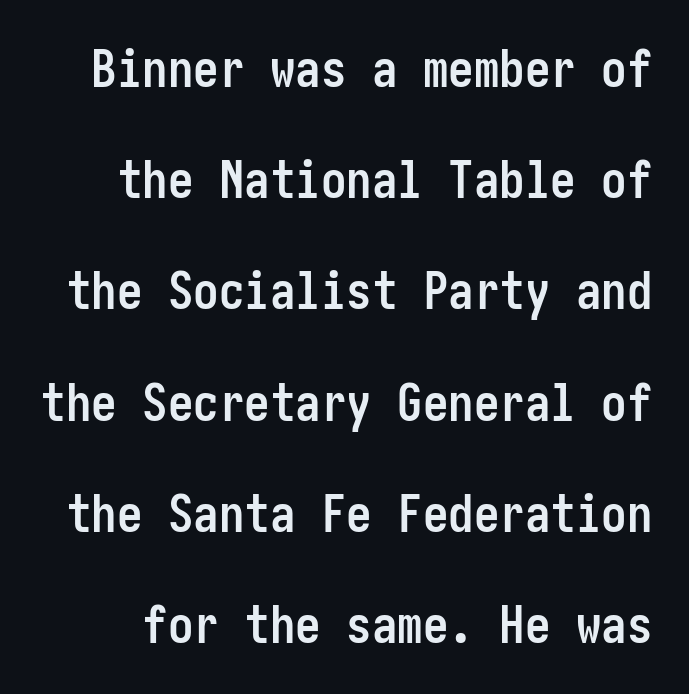
{"serif": "no", "italic": "no", "bold": "yes", "weight": "semibold", "width": "condensed", "stroke_contrast": "low", "x_height": "medium", "underline": "no", "line_spacing": "loose", "line_spacing_ratio": 2.18, "letter_spacing": "normal", "letter_spacing_em": 0.0, "glyph_px": 51}
